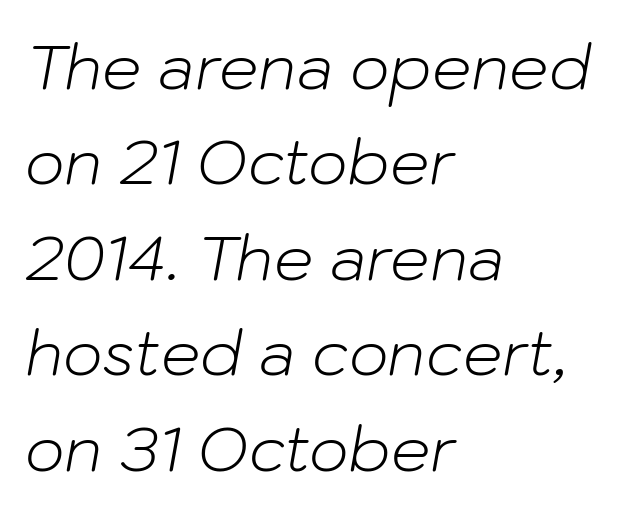
Caption: standard tracking, unaltered. You could not count columns in this text — the font is proportionally spaced. Horizontally, the lines are justified to the leading edge only. Plain, unruled lines of type. The whole block is typeset with a tilt. No chunkiness to these letters — they're not bold.
